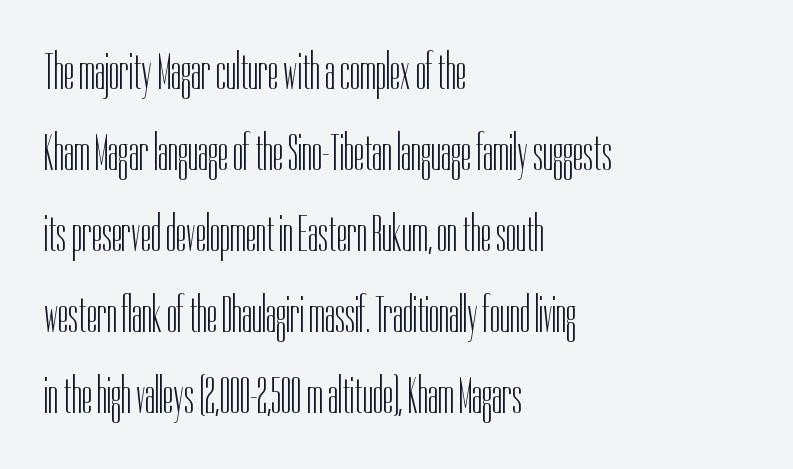
Q: Is the text bold? A: No.
Q: Is the text italic (slanted)? A: No, it is upright.
Q: Is the typeface a serif or a sans-serif typeface? A: Sans-serif.
Q: Is the text underlined? A: No.
Q: How is the paragraph aligned? A: Left-aligned.
Q: Is the spacing between letters normal or unusually wide? A: Normal.
Q: Is the spacing between lines tight, normal or loose? A: Normal.
Q: Width (condensed, normal, or wide)? A: Condensed.
Q: Stroke contrast? A: Low.
Q: x-height? A: Medium.
Q: Monospaced? A: No.
